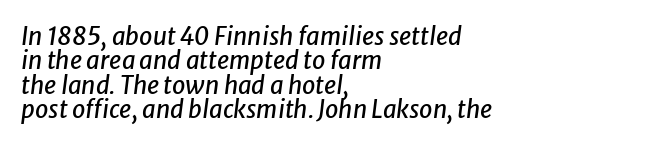
{"italic": "yes", "lean": "right", "slant_degrees": 8, "underline": "no", "align": "left", "line_spacing": "tight", "line_spacing_ratio": 1.02, "letter_spacing": "normal", "letter_spacing_em": 0.0, "glyph_px": 24}
